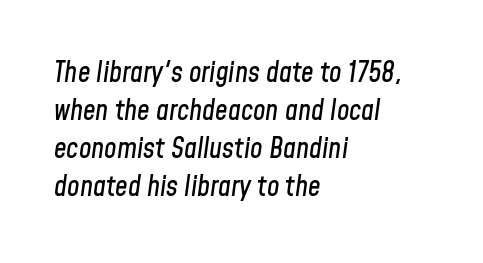
The image shows 28 px condensed type, italic (leaning right); set left-aligned, normal line spacing (1.36x), normal letter spacing, not underlined; low stroke contrast and a medium x-height.
